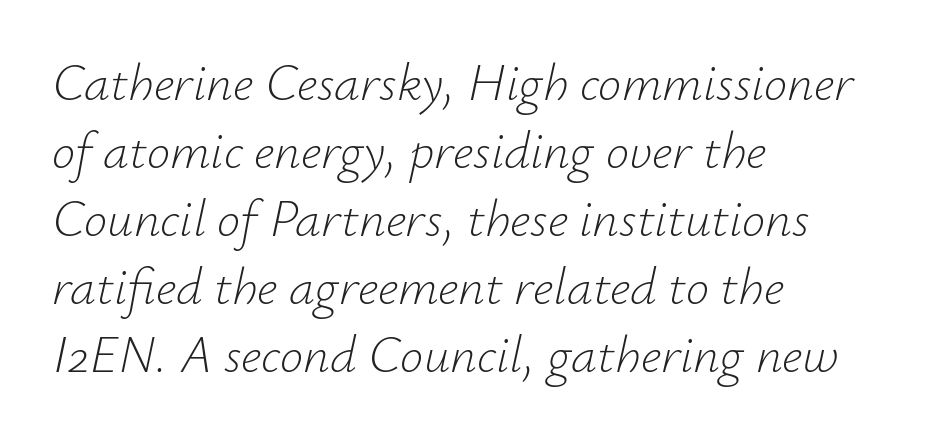
Bare-footed words on every line. Every row of glyphs begins at an identical x-position on the left. The letters sit at their default tracking, neither squeezed nor spread. Character widths vary here, with narrow letters taking less room than wide ones. These glyphs show unthickened strokes, regular width or finer. The block of text has a typical density, with ordinary space between rows.
